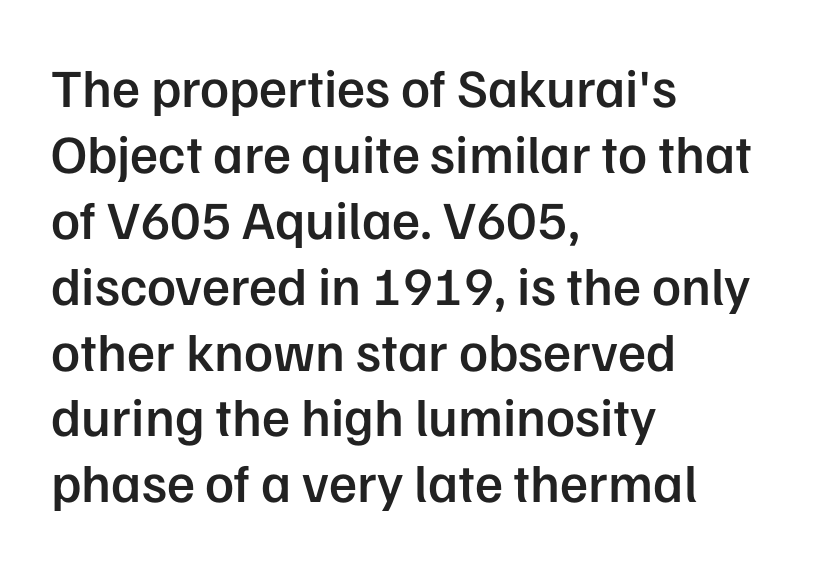
{"serif": "no", "italic": "no", "bold": "semi", "weight": "semibold", "width": "normal", "stroke_contrast": "low", "x_height": "medium", "monospaced": "no", "underline": "no", "align": "left", "line_spacing_ratio": 1.22, "letter_spacing": "normal", "letter_spacing_em": 0.0, "glyph_px": 54}
